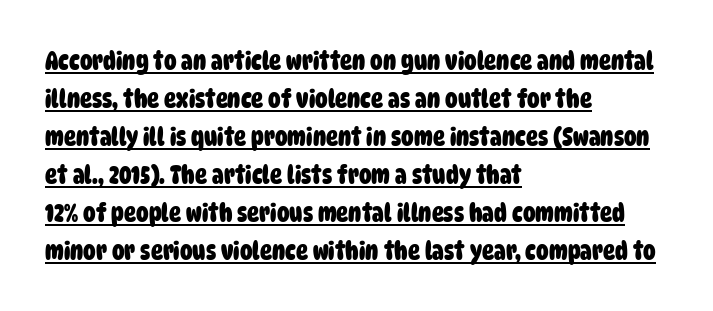
Q: Is the text bold? A: Yes.
Q: Is the text underlined? A: Yes.
Q: How is the paragraph aligned? A: Left-aligned.
Q: Is the spacing between letters normal or unusually wide? A: Normal.
Q: Is the spacing between lines tight, normal or loose? A: Normal.
